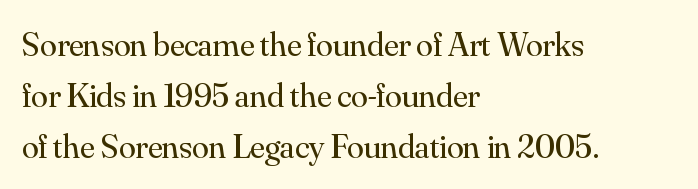
The image shows 34 px regular-weight serif type, upright; set left-aligned, normal line spacing (1.5x), normal letter spacing, not underlined; medium stroke contrast and a small x-height.
